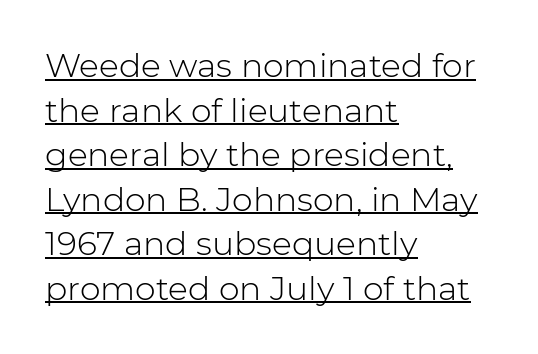
{"serif": "no", "italic": "no", "bold": "no", "weight": "light", "width": "normal", "stroke_contrast": "low", "x_height": "medium", "monospaced": "no", "underline": "yes", "align": "left", "line_spacing": "normal", "line_spacing_ratio": 1.35, "letter_spacing": "normal", "letter_spacing_em": 0.0, "glyph_px": 33}
